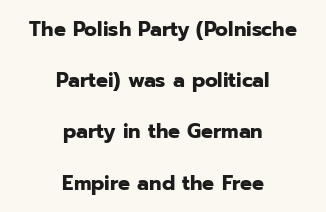
The image shows 21 px bold type, upright; set centered, loose line spacing (2.44x), normal letter spacing, not underlined.
